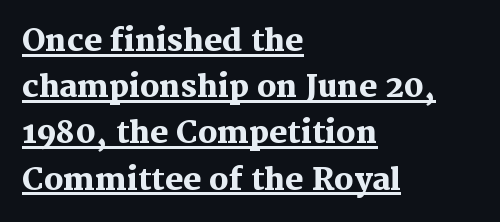
Stroke thickness is high; the sample reads as a true bold. The type family on display is of the serif kind. Looks like someone drew a line under every word here. Tracking value appears to be zero — textbook default spacing. Here the designer chose a conventional face with non-uniform glyph widths. The block of text has a typical density, with ordinary space between rows.
